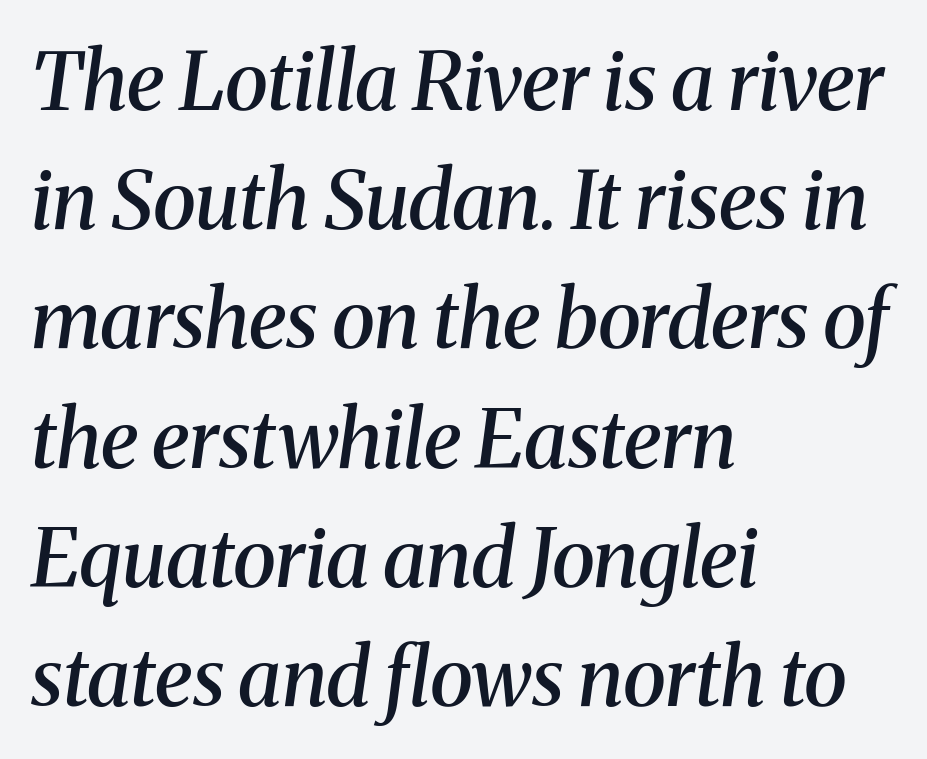
Q: Is the text bold? A: Semi-bold.
Q: Is the text italic (slanted)? A: Yes, it leans right by about 8 degrees.
Q: Is the typeface a serif or a sans-serif typeface? A: Serif.
Q: Is the text underlined? A: No.
Q: How is the paragraph aligned? A: Left-aligned.
Q: Is the spacing between letters normal or unusually wide? A: Normal.
Q: Is the spacing between lines tight, normal or loose? A: Normal.
Q: Width (condensed, normal, or wide)? A: Normal.
Q: Stroke contrast? A: Medium.
Q: x-height? A: Medium.
Q: Monospaced? A: No.
